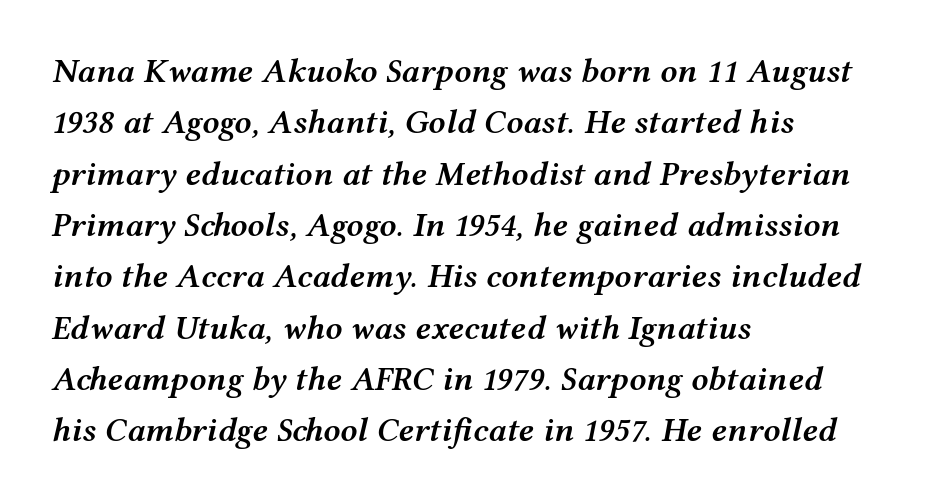
Q: Is the text bold? A: Semi-bold.
Q: Is the text italic (slanted)? A: Yes, it leans right by about 12 degrees.
Q: Is the text underlined? A: No.
Q: How is the paragraph aligned? A: Left-aligned.
Q: Is the spacing between letters normal or unusually wide? A: Normal.
Q: Is the spacing between lines tight, normal or loose? A: Normal.
Q: Width (condensed, normal, or wide)? A: Wide.
Q: Stroke contrast? A: Medium.
Q: x-height? A: Medium.
Q: Monospaced? A: No.
